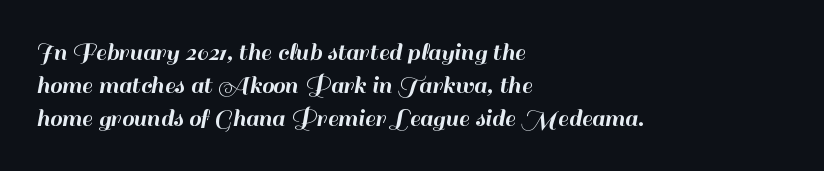
The image shows 27 px text type; set left-aligned, line spacing 1.23x, normal letter spacing, not underlined.
